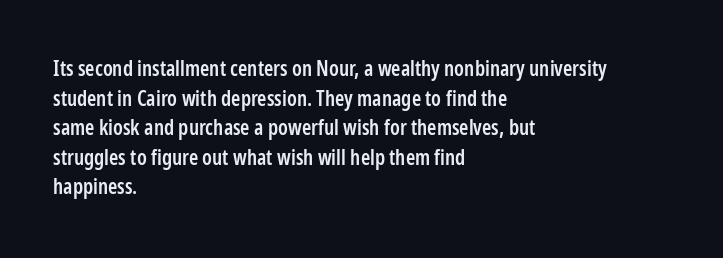
{"italic": "no", "bold": "semi", "underline": "no", "align": "left", "line_spacing": "normal", "line_spacing_ratio": 1.41, "letter_spacing": "normal", "letter_spacing_em": 0.0, "glyph_px": 21}
